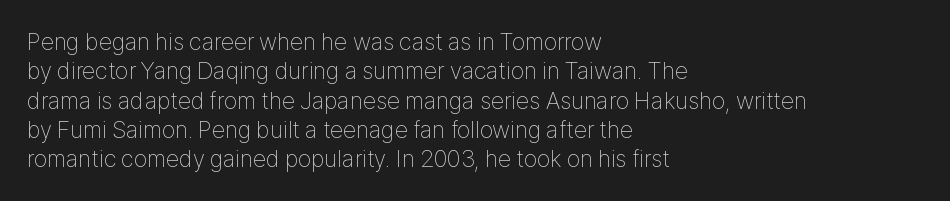
The image shows 24 px text type, upright; set left-aligned, line spacing 1.22x, normal letter spacing, not underlined.
